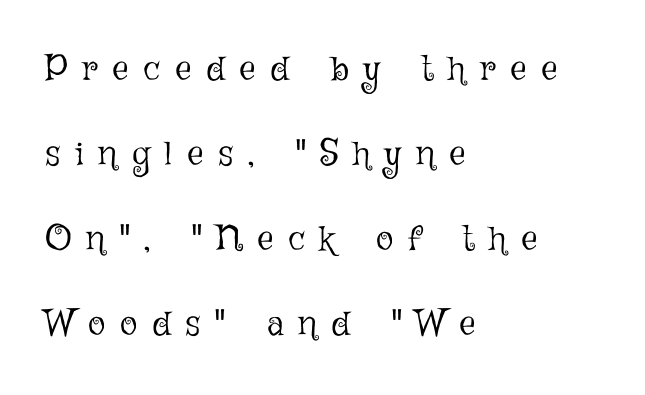
Q: Is the text bold? A: No.
Q: Is the text italic (slanted)? A: No, it is upright.
Q: Is the text underlined? A: No.
Q: How is the paragraph aligned? A: Left-aligned.
Q: Is the spacing between letters normal or unusually wide? A: Unusually wide.
Q: Is the spacing between lines tight, normal or loose? A: Loose.
Q: Width (condensed, normal, or wide)? A: Normal.
Q: Stroke contrast? A: Low.
Q: x-height? A: Medium.
Q: Monospaced? A: No.
